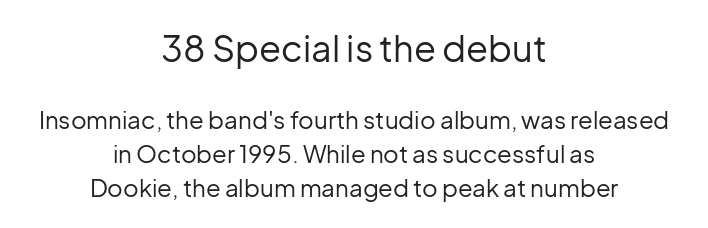
The image shows 36 px regular-weight sans-serif type, upright; set centered, normal line spacing (1.42x), normal letter spacing, not underlined; the first (top) block is 1.5x larger; low stroke contrast and a medium x-height.
